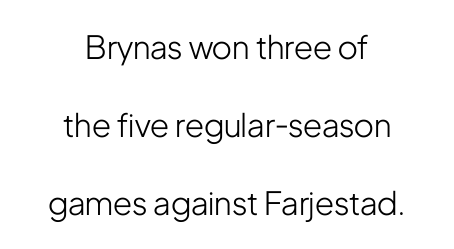
{"serif": "no", "italic": "no", "bold": "no", "weight": "light", "width": "condensed", "stroke_contrast": "low", "x_height": "medium", "monospaced": "no", "underline": "no", "align": "center", "line_spacing": "loose", "line_spacing_ratio": 2.44, "letter_spacing": "normal", "letter_spacing_em": 0.0, "glyph_px": 32}
